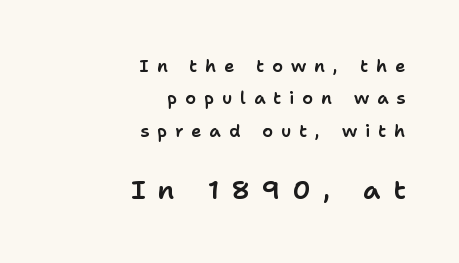
The image shows 26 px text type, upright; set right-aligned, loose line spacing (1.91x), unusually wide letter spacing (+0.47 em), not underlined; the second (bottom) block is 1.53x larger.
